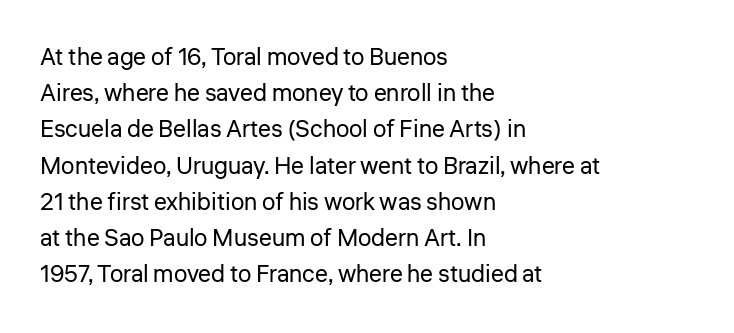
Default kerning and tracking; the words read as compact shapes. Tall strokes in this sample are plumb rather than angled. This rendering uses left alignment, leaving the right contour irregular. Students, observe: this is what conventionally led text looks like. Each stroke keeps to a modest, everyday thickness or less. Honestly, there is no underline to notice here at all.
